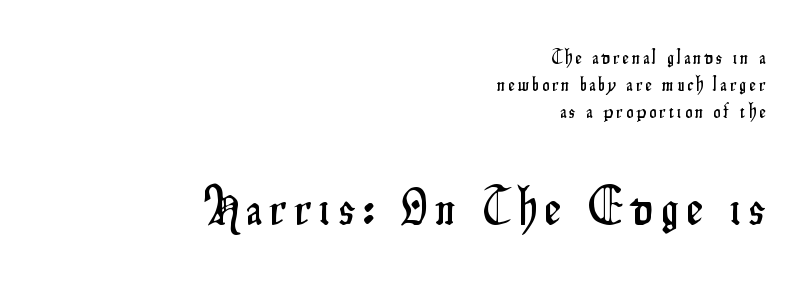
The image shows 51 px condensed sans-serif type, upright; set right-aligned, normal line spacing (1.35x), not underlined; the second (bottom) block is 2.55x larger; low stroke contrast and a small x-height.
